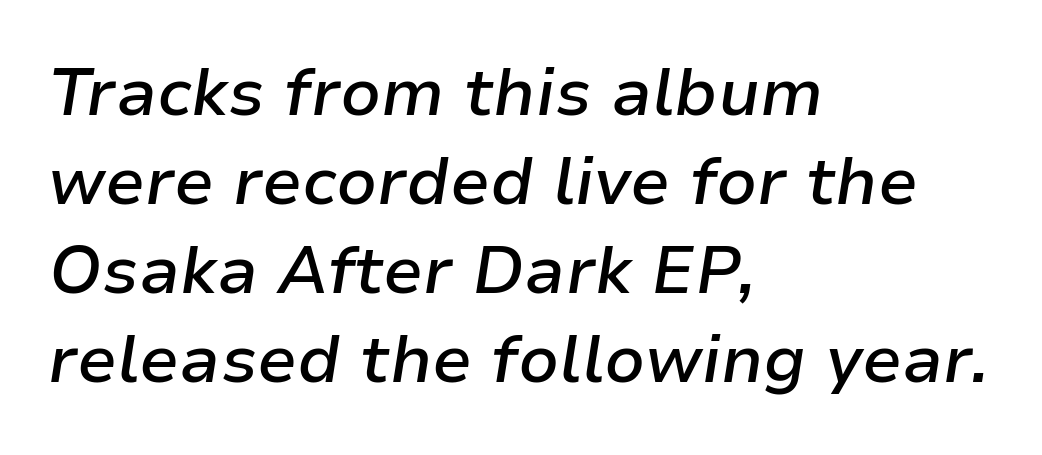
The image shows 66 px semibold type, italic (leaning right); set left-aligned, normal line spacing (1.35x), normal letter spacing, not underlined; low stroke contrast and a medium x-height.
